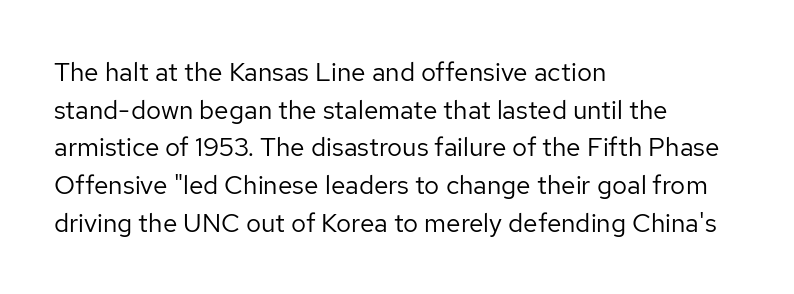
This sample is left-justified, so line endings fall wherever the words run out. Short note: letters normally spaced. These lines were composed using upright roman letters. Nothing heavy about these letters — not bold at all. The glyphs are unaccompanied by any horizontal stroke below them. Quick note: interline space is typical.
